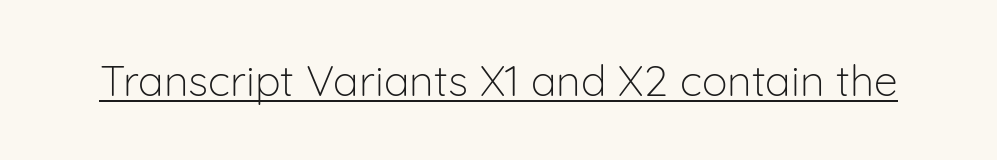
Q: Is the text bold? A: No.
Q: Is the text italic (slanted)? A: No, it is upright.
Q: Is the typeface a serif or a sans-serif typeface? A: Sans-serif.
Q: Is the text underlined? A: Yes.
Q: Is the spacing between letters normal or unusually wide? A: Normal.
Q: Width (condensed, normal, or wide)? A: Normal.
Q: Stroke contrast? A: Low.
Q: x-height? A: Medium.
Q: Monospaced? A: No.
